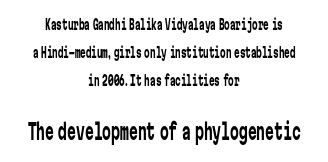
The image shows 22 px text type, upright; set centered, loose line spacing (2.01x), normal letter spacing, not underlined; the second (bottom) block is 1.57x larger.
